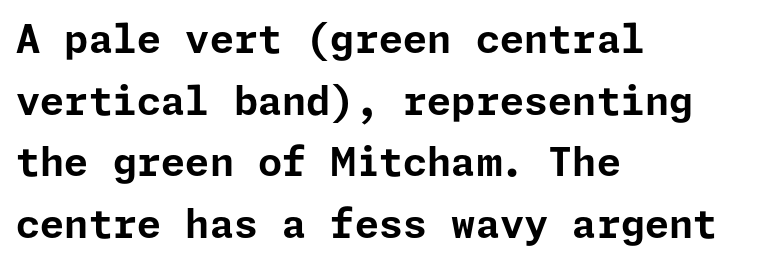
Q: Is the text bold? A: Yes.
Q: Is the text italic (slanted)? A: No, it is upright.
Q: Is the typeface a serif or a sans-serif typeface? A: Sans-serif.
Q: Is the text underlined? A: No.
Q: How is the paragraph aligned? A: Left-aligned.
Q: Is the spacing between letters normal or unusually wide? A: Normal.
Q: Is the spacing between lines tight, normal or loose? A: Normal.
Q: Width (condensed, normal, or wide)? A: Normal.
Q: Stroke contrast? A: Low.
Q: x-height? A: Medium.
